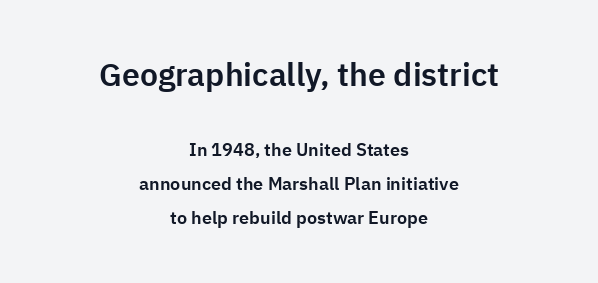
Q: Is the text italic (slanted)? A: No, it is upright.
Q: Is the typeface a serif or a sans-serif typeface? A: Sans-serif.
Q: Is the text underlined? A: No.
Q: How is the paragraph aligned? A: Centered.
Q: Is the spacing between letters normal or unusually wide? A: Normal.
Q: Which block of text is set in a larger size, the first (top) or the second (bottom)? A: The first (top) one.
Q: Width (condensed, normal, or wide)? A: Normal.
Q: Stroke contrast? A: Low.
Q: x-height? A: Medium.
Q: Monospaced? A: No.
